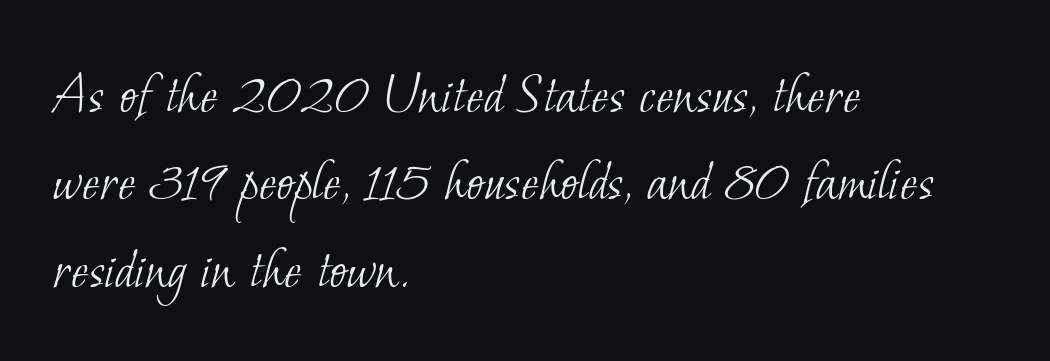
These glyphs show unthickened strokes, regular width or finer. Each letter's strokes conclude with small projecting serifs. These lines are set flush left with a ragged right edge. Think of a printed novel: that variable character pitch is what you see here. The passage shown is not underscored anywhere.
